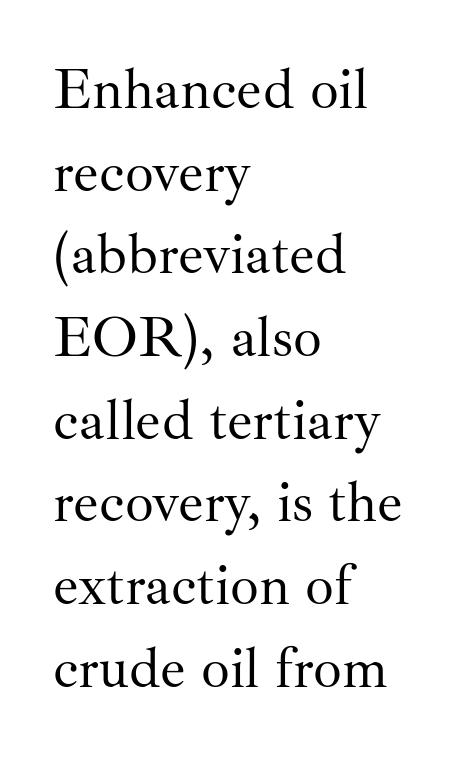
The image shows 57 px regular-weight serif type, upright; set left-aligned, normal line spacing (1.45x), normal letter spacing, not underlined; medium stroke contrast and a small x-height.
